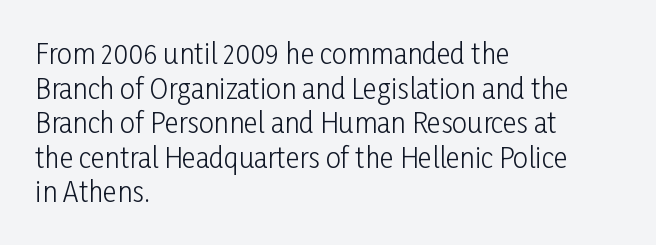
The block of text has a typical density, with ordinary space between rows. Which margin do the lines hug? The left one — the right edge is uneven. The space directly below the letters is spotless. This is the regular roman posture of the typeface. Does extra space separate the letters? No, they use regular spacing.
